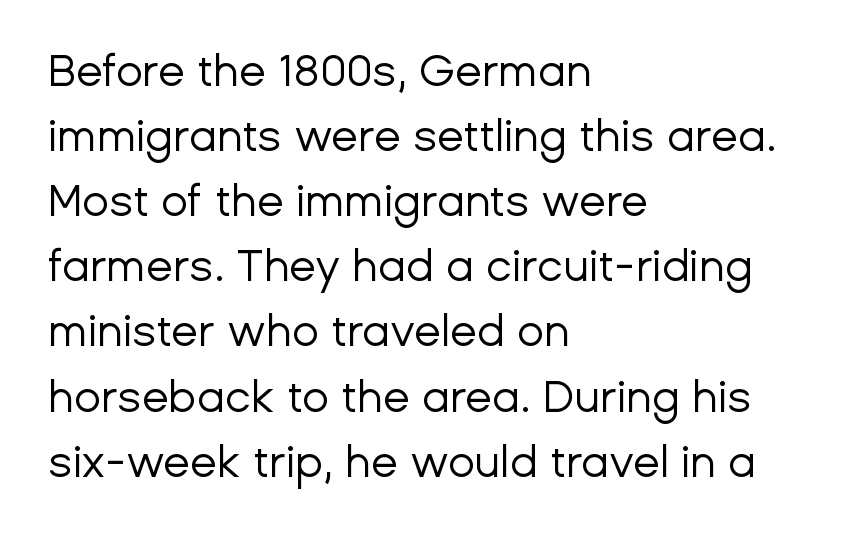
The image shows 44 px regular-weight sans-serif type, upright; set left-aligned, normal line spacing (1.48x), normal letter spacing, not underlined; low stroke contrast and a medium x-height.
